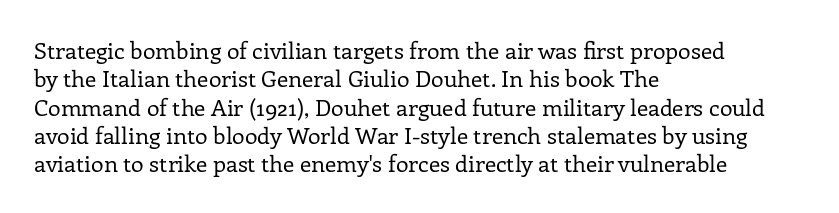
{"italic": "no", "bold": "no", "underline": "no", "align": "left", "line_spacing_ratio": 1.23, "letter_spacing": "normal", "letter_spacing_em": 0.0, "glyph_px": 23}
